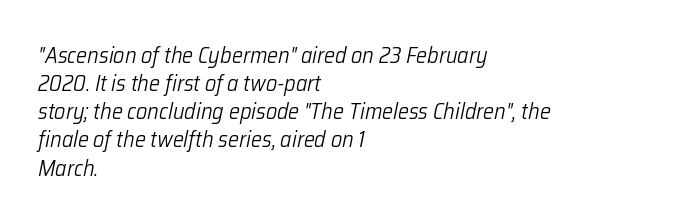
{"italic": "yes", "lean": "right", "slant_degrees": 12, "bold": "no", "underline": "no", "align": "left", "line_spacing": "normal", "line_spacing_ratio": 1.28, "letter_spacing": "normal", "letter_spacing_em": 0.0, "glyph_px": 22}
